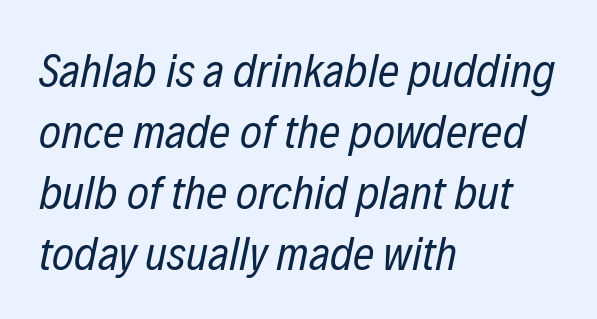
The glyphs look as if they've been sheared to an angle. This sample has the flowing, uneven cadence of proportional lettering. The space beneath each line is pristine and unruled. The typeface has the unassuming heft of standard copy or less. The passage shown stacks its lines at a standard gap.
